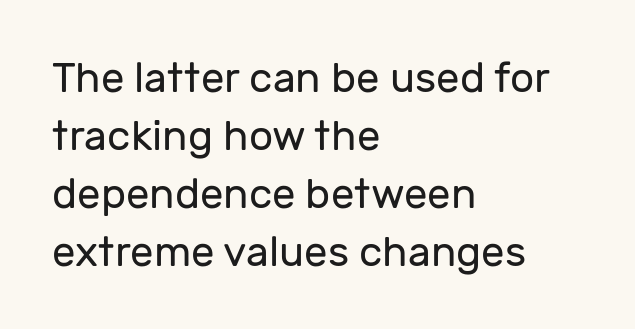
{"serif": "no", "italic": "no", "bold": "no", "weight": "regular", "width": "normal", "stroke_contrast": "low", "x_height": "medium", "monospaced": "no", "underline": "no", "align": "left", "line_spacing": "normal", "line_spacing_ratio": 1.38, "letter_spacing": "normal", "letter_spacing_em": 0.0, "glyph_px": 42}
